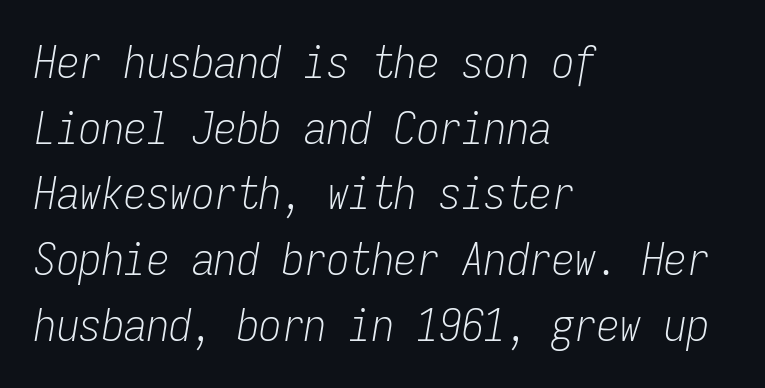
The foot of each line stays bare and open. Bold? No — there's no thickening of the strokes. The letters march in equal steps, a hallmark of fixed-pitch type. These lines stack with their left ends in a neat column.
